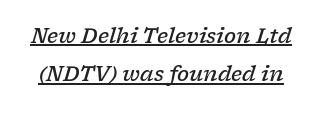
Characters are canted at an angle relative to the baseline's perpendicular. Looks like someone drew a line under every word here. Spacing between characters is what you'd get straight out of the box. The passage shown stacks its lines with a broad gap. Strokes here are thickened, but only to semibold level.
